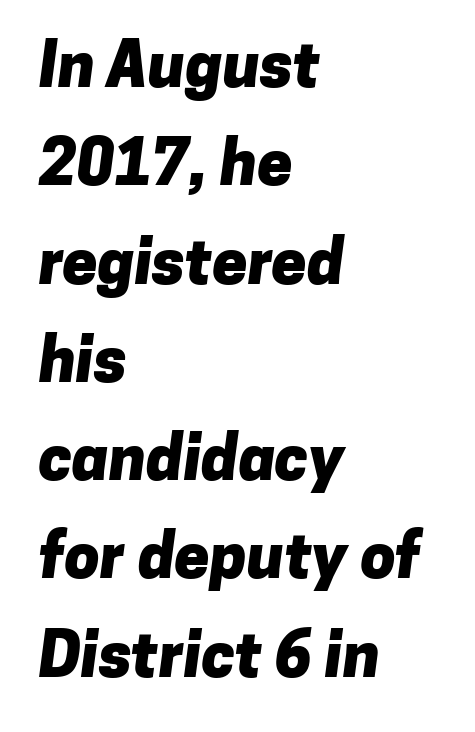
The image shows 63 px heavy sans-serif type; set left-aligned, normal line spacing (1.56x), normal letter spacing, not underlined; low stroke contrast and a medium x-height.
